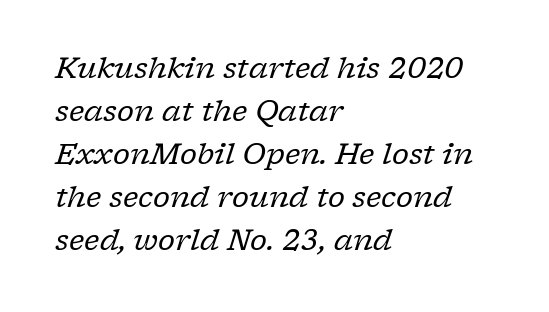
The image shows 29 px regular-weight serif type, italic (leaning right); set left-aligned, normal line spacing (1.48x), normal letter spacing, not underlined; low stroke contrast and a medium x-height.
